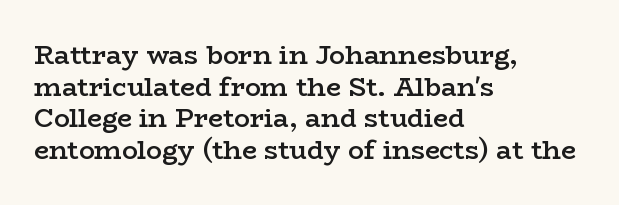
The image shows 26 px text type, upright; set left-aligned, line spacing 1.22x, normal letter spacing, not underlined.
